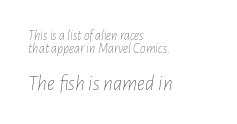
The image shows 22 px text type, italic (leaning right); set left-aligned, tight line spacing (0.96x), normal letter spacing, not underlined; the second (bottom) block is 1.57x larger.
